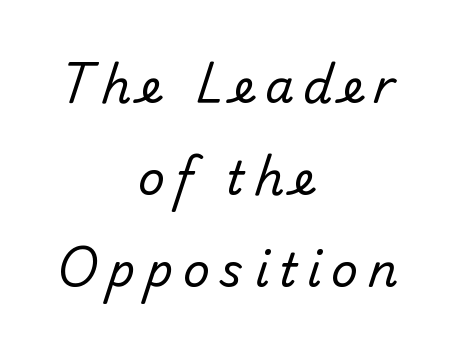
{"serif": "no", "bold": "no", "weight": "regular", "width": "normal", "stroke_contrast": "low", "x_height": "small", "monospaced": "no", "underline": "no", "align": "center", "line_spacing": "loose", "line_spacing_ratio": 2.0, "letter_spacing": "wide", "letter_spacing_em": 0.22, "glyph_px": 46}
